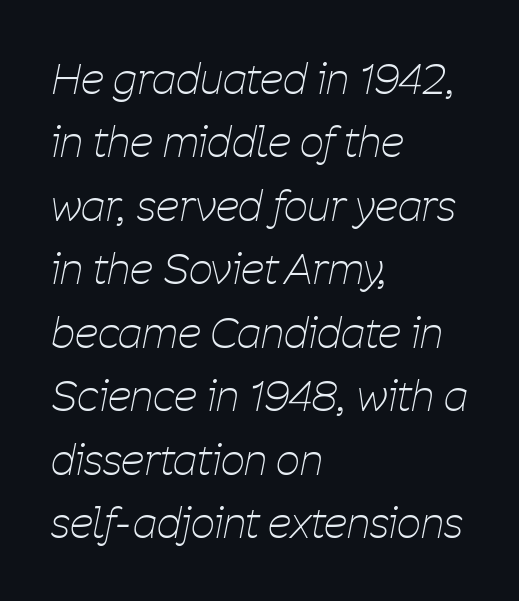
Q: Is the text bold? A: No.
Q: Is the text italic (slanted)? A: Yes, it leans right by about 11 degrees.
Q: Is the text underlined? A: No.
Q: How is the paragraph aligned? A: Left-aligned.
Q: Is the spacing between letters normal or unusually wide? A: Normal.
Q: Is the spacing between lines tight, normal or loose? A: Normal.
Q: Width (condensed, normal, or wide)? A: Condensed.
Q: Stroke contrast? A: Low.
Q: x-height? A: Medium.
Q: Monospaced? A: No.
